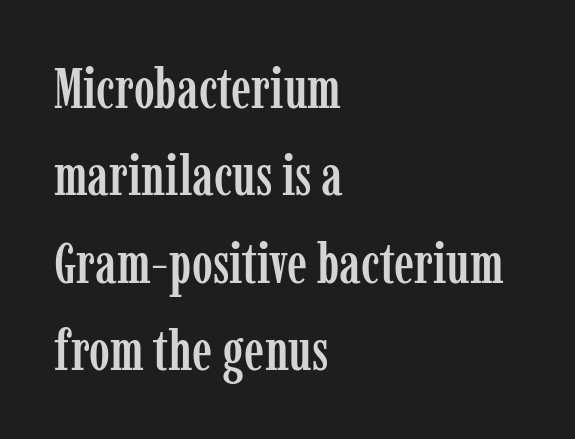
Q: Is the text italic (slanted)? A: No, it is upright.
Q: Is the typeface a serif or a sans-serif typeface? A: Serif.
Q: Is the text underlined? A: No.
Q: How is the paragraph aligned? A: Left-aligned.
Q: Is the spacing between letters normal or unusually wide? A: Normal.
Q: Is the spacing between lines tight, normal or loose? A: Normal.
Q: Width (condensed, normal, or wide)? A: Condensed.
Q: Stroke contrast? A: Low.
Q: x-height? A: Medium.
Q: Monospaced? A: No.
